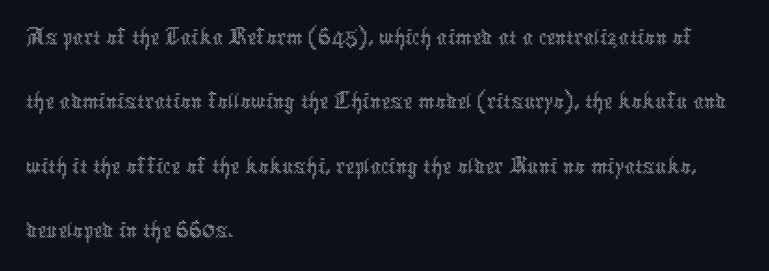
Short note: letters normally spaced. Has an underline been added? It has not. The face used here is proportionally spaced, like ordinary book or web type. Stems here are at most as thick as an everyday book face.
